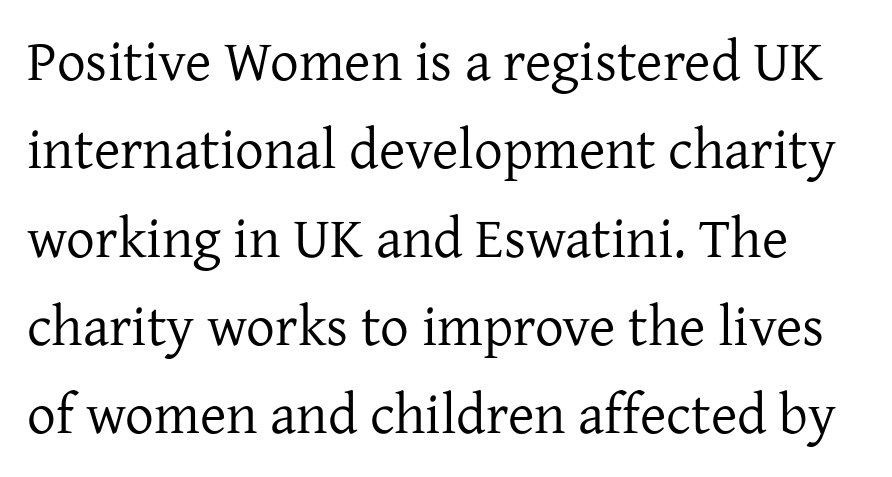
{"serif": "yes", "italic": "no", "bold": "no", "weight": "regular", "width": "normal", "stroke_contrast": "low", "x_height": "medium", "monospaced": "no", "underline": "no", "line_spacing": "normal", "line_spacing_ratio": 1.55, "letter_spacing": "normal", "letter_spacing_em": 0.0, "glyph_px": 57}
